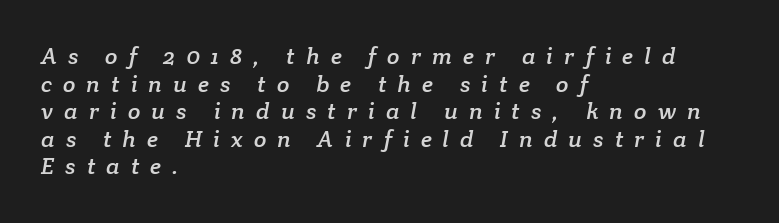
Q: Is the text underlined? A: No.
Q: How is the paragraph aligned? A: Left-aligned.
Q: Is the spacing between letters normal or unusually wide? A: Unusually wide.
